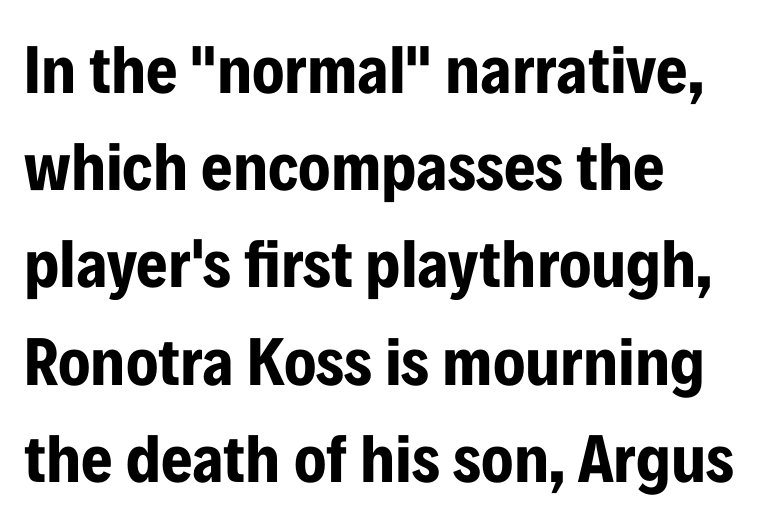
Has an underline been added? It has not. Look at the bottom of the vertical strokes: they stop flat, with no serifs. Horizontal bands of white between lines are of average thickness. Italic: no, the glyphs are upright roman. Summary of weight: heavy, a full bold. The line texture is even and compact thanks to regular tracking.
